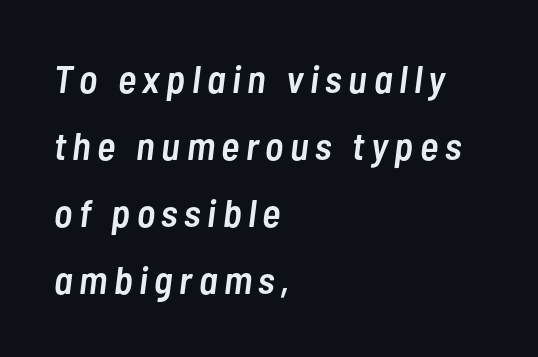
The image shows 39 px semibold, condensed type, italic (leaning right); set left-aligned, line spacing 1.72x, not underlined; low stroke contrast and a medium x-height.
